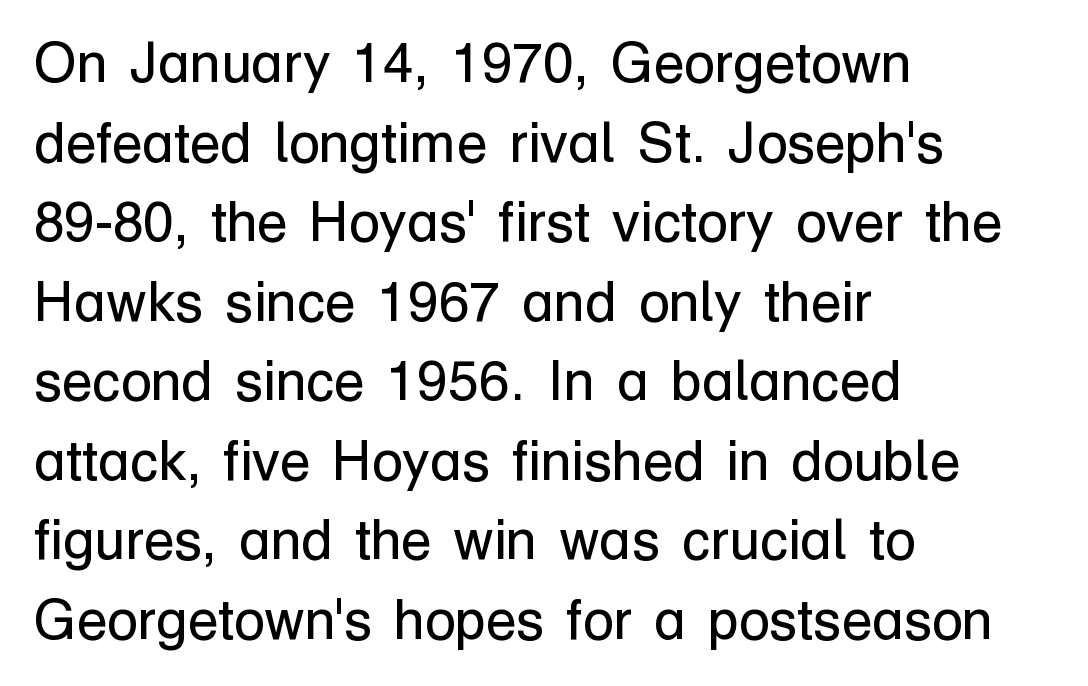
This rendering leaves character spacing at its baseline value. One glance says typical: line gaps are just what's usual. The font sits on the lighter half of the weight spectrum, regular included. The passage shown is typed in a proportional face where columns would drift. The lettering stays uniformly vertical, giving the passage a roman look.
